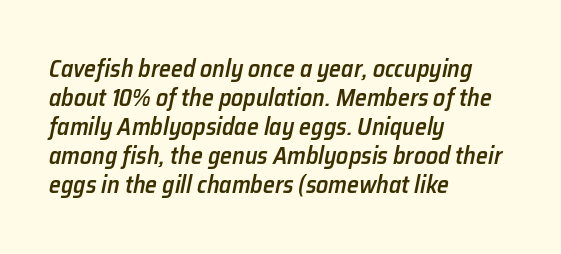
{"italic": "yes", "lean": "right", "slant_degrees": 12, "bold": "semi", "underline": "no", "align": "left", "line_spacing_ratio": 1.21, "letter_spacing": "normal", "letter_spacing_em": 0.0, "glyph_px": 24}
